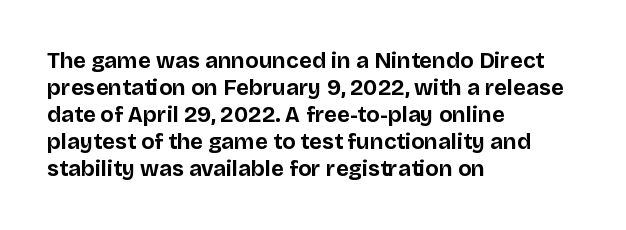
The image shows 22 px bold type, upright; set left-aligned, line spacing 1.23x, normal letter spacing, not underlined.
